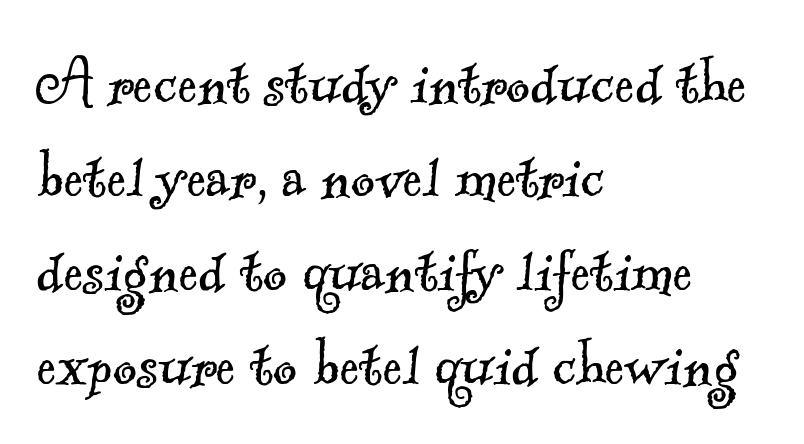
Serif or sans? Serif — the stroke terminals have little feet. The passage shown is not underscored anywhere. A normal amount of white space separates one row of letters from the next. Standard letterfit; no display-style spreading of the glyphs. Looks like regular typesetting: each glyph gets only the width it needs. Notice how the passage keeps a crisp vertical edge on the left only.
